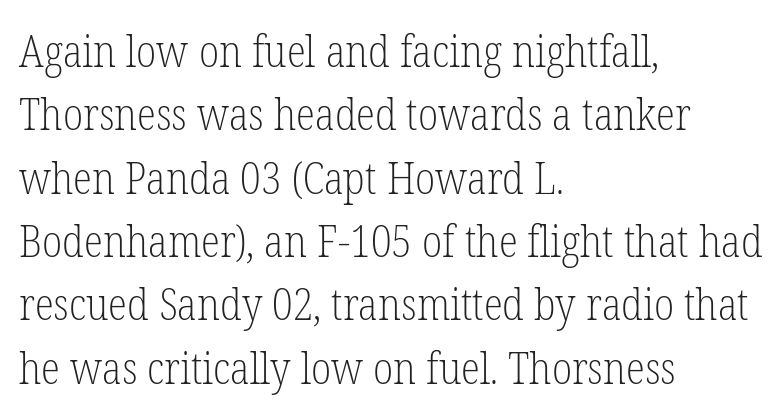
The image shows 44 px light, condensed serif type, upright; set left-aligned, normal line spacing (1.44x), normal letter spacing, not underlined; low stroke contrast and a medium x-height.
